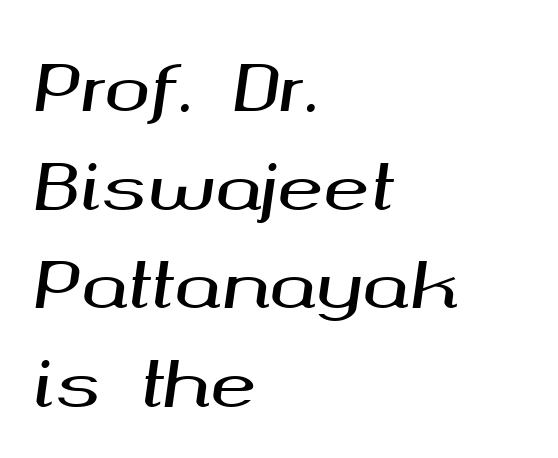
{"italic": "yes", "lean": "right", "slant_degrees": 8, "width": "wide", "stroke_contrast": "medium", "x_height": "medium", "monospaced": "no", "underline": "no", "align": "left", "line_spacing": "normal", "line_spacing_ratio": 1.59, "letter_spacing": "normal", "letter_spacing_em": 0.0, "glyph_px": 62}
